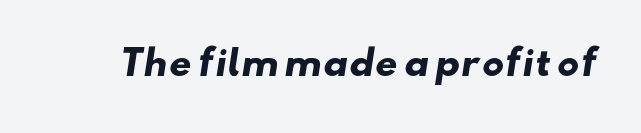
The image shows 35 px heavy, wide sans-serif type; set normal letter spacing, not underlined; low stroke contrast and a small x-height.
